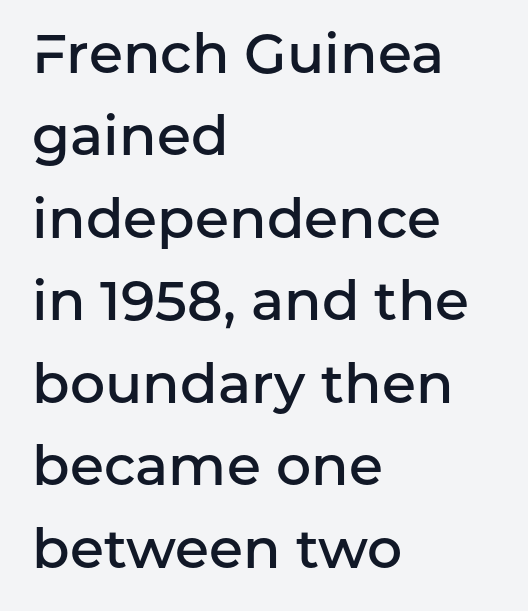
The image shows 55 px semibold sans-serif type, upright; set left-aligned, normal line spacing (1.5x), normal letter spacing, not underlined; low stroke contrast and a medium x-height.
